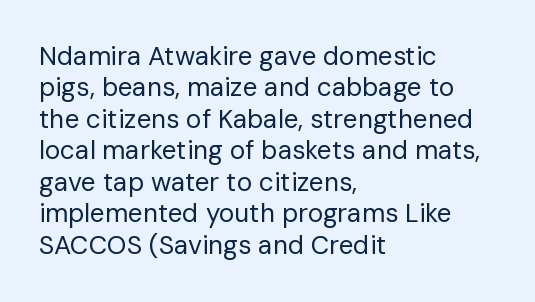
{"italic": "no", "bold": "no", "underline": "no", "align": "left", "line_spacing_ratio": 1.21, "letter_spacing": "normal", "letter_spacing_em": 0.0, "glyph_px": 26}
